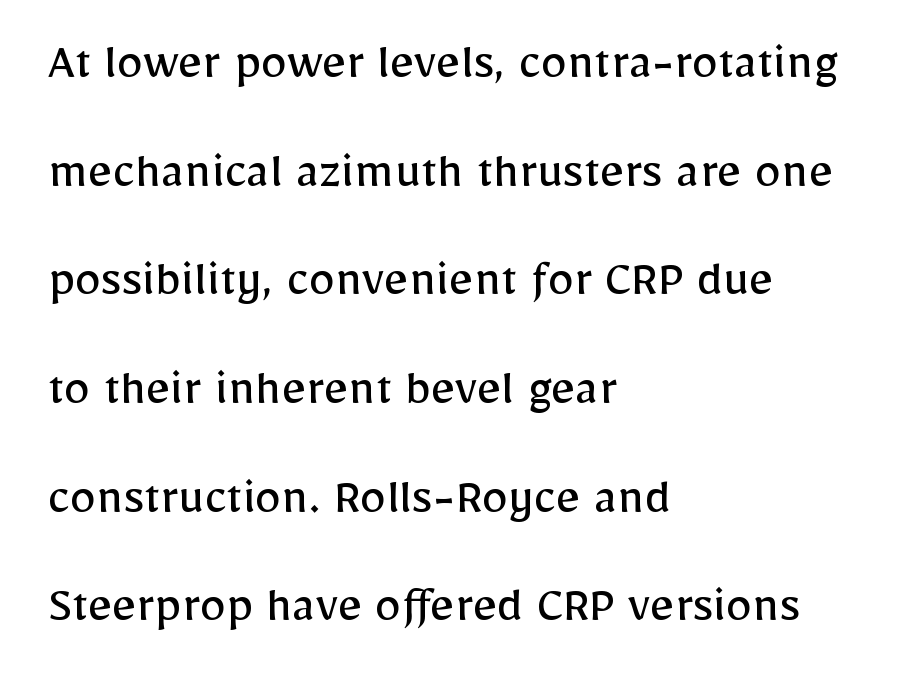
Line starts are locked; line ends wander. Unmarked baselines from the first word to the last. The font sits on the lighter half of the weight spectrum, regular included. Is this a fixed-width face? No — the glyphs have proportional, varying widths. This block would shrink considerably if given ordinary leading; it's expanded now. The letters stand straight up with perfectly vertical stems.
